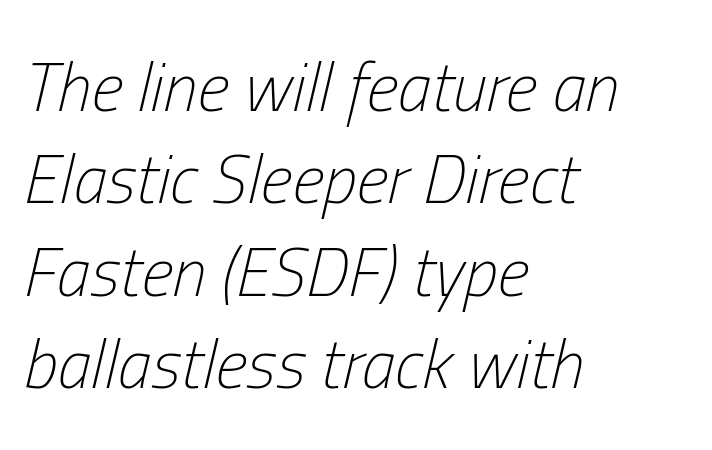
The font sits on the lighter half of the weight spectrum, regular included. The typography opts for an oblique posture over an upright one. The vertical gap from one line to the next is medium. The line texture is even and compact thanks to regular tracking. Line beginnings align vertically; line endings do not. Proportional: the letters do not fall into vertical columns.
